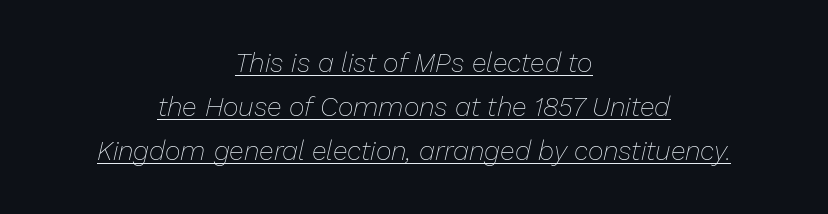
Q: Is the text bold? A: No.
Q: Is the text italic (slanted)? A: Yes, it leans right by about 13 degrees.
Q: Is the text underlined? A: Yes.
Q: How is the paragraph aligned? A: Centered.
Q: Is the spacing between letters normal or unusually wide? A: Normal.
Q: Is the spacing between lines tight, normal or loose? A: Normal.
